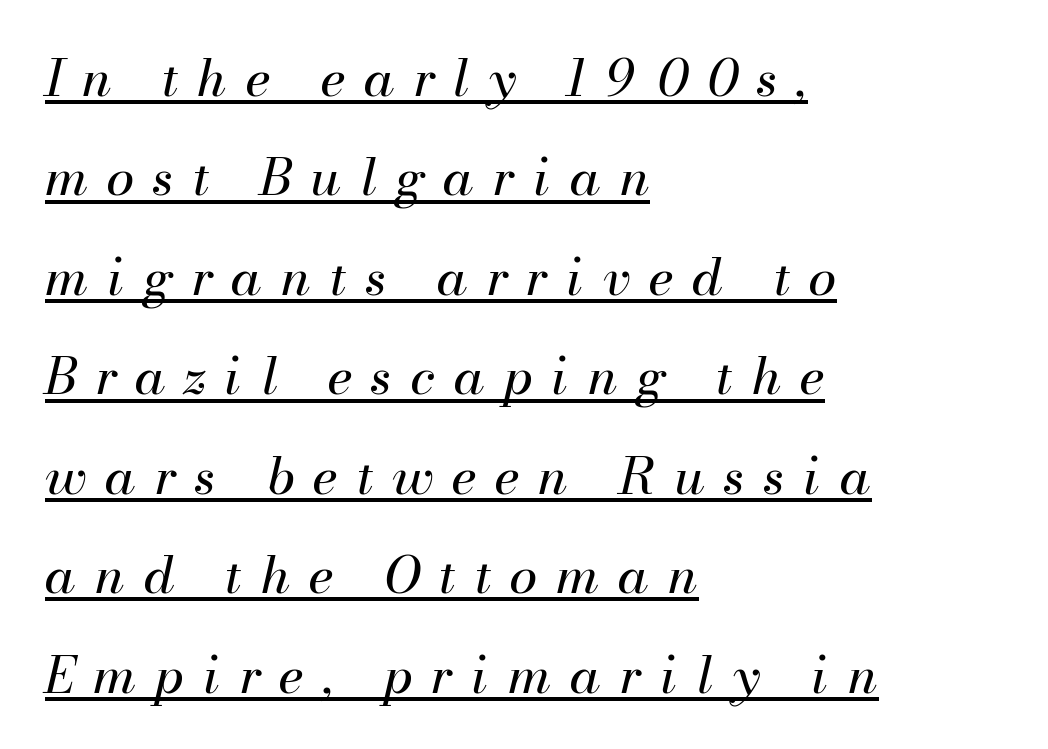
Q: Is the text bold? A: No.
Q: Is the text italic (slanted)? A: Yes, it leans right by about 13 degrees.
Q: Is the text underlined? A: Yes.
Q: How is the paragraph aligned? A: Left-aligned.
Q: Is the spacing between letters normal or unusually wide? A: Unusually wide.
Q: Is the spacing between lines tight, normal or loose? A: Loose.
Q: Width (condensed, normal, or wide)? A: Normal.
Q: Stroke contrast? A: Medium.
Q: x-height? A: Small.
Q: Monospaced? A: No.
